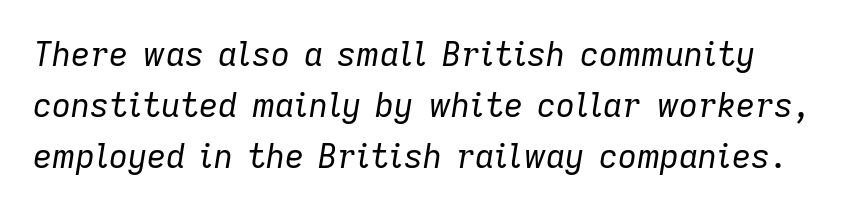
The image shows 33 px regular-weight type, italic (leaning right); set normal line spacing (1.54x), normal letter spacing, not underlined; low stroke contrast and a medium x-height.
